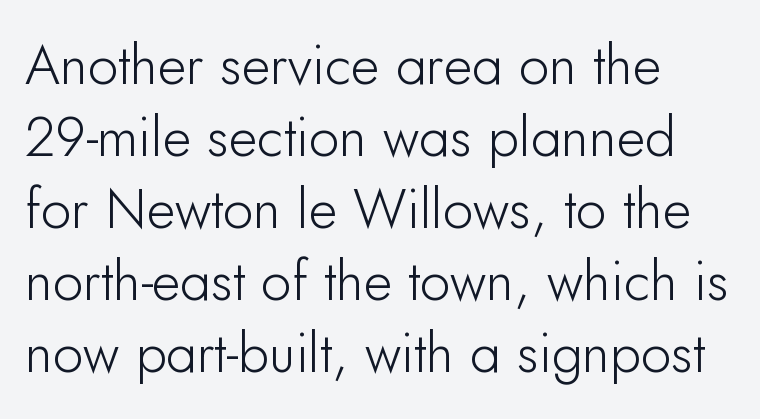
These lines are rendered in a variable-pitch font. All the whitespace from short lines collects on the right. Grotesque or geometric, the face here clearly has no serifs. Descenders hang freely into open space.
